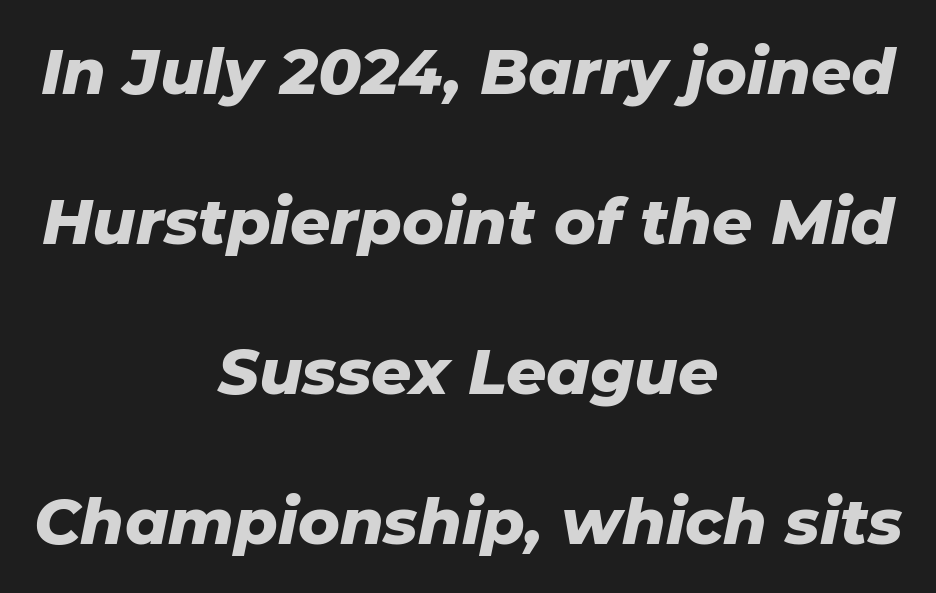
{"italic": "yes", "lean": "right", "slant_degrees": 11, "bold": "yes", "weight": "heavy", "width": "normal", "stroke_contrast": "low", "x_height": "medium", "monospaced": "no", "underline": "no", "align": "center", "line_spacing": "loose", "line_spacing_ratio": 2.38, "letter_spacing": "normal", "letter_spacing_em": 0.0, "glyph_px": 63}
